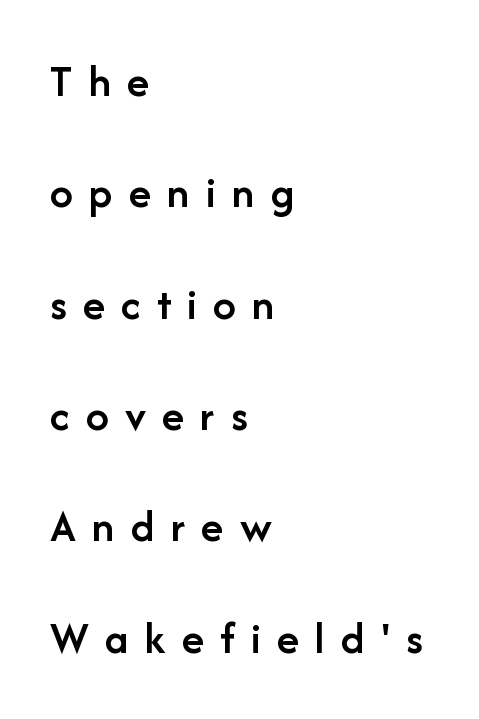
{"serif": "no", "italic": "no", "bold": "semi", "weight": "semibold", "width": "normal", "stroke_contrast": "low", "x_height": "medium", "monospaced": "no", "underline": "no", "align": "left", "line_spacing": "loose", "line_spacing_ratio": 2.42, "letter_spacing": "wide", "letter_spacing_em": 0.35, "glyph_px": 46}
